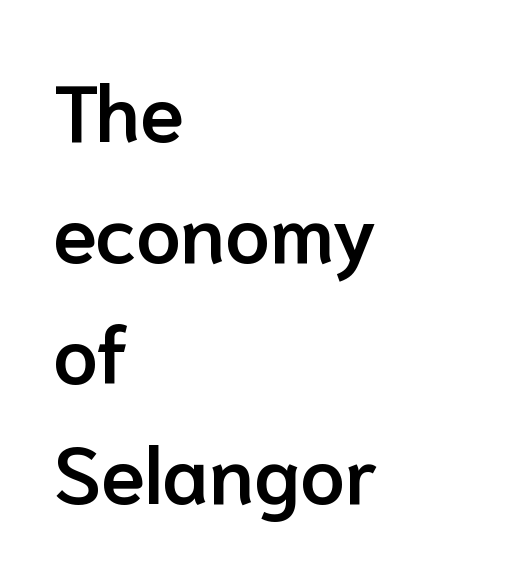
Q: Is the text bold? A: Semi-bold.
Q: Is the text italic (slanted)? A: No, it is upright.
Q: Is the typeface a serif or a sans-serif typeface? A: Sans-serif.
Q: Is the text underlined? A: No.
Q: How is the paragraph aligned? A: Left-aligned.
Q: Is the spacing between letters normal or unusually wide? A: Normal.
Q: Is the spacing between lines tight, normal or loose? A: Normal.
Q: Width (condensed, normal, or wide)? A: Normal.
Q: Stroke contrast? A: Low.
Q: x-height? A: Medium.
Q: Monospaced? A: No.
